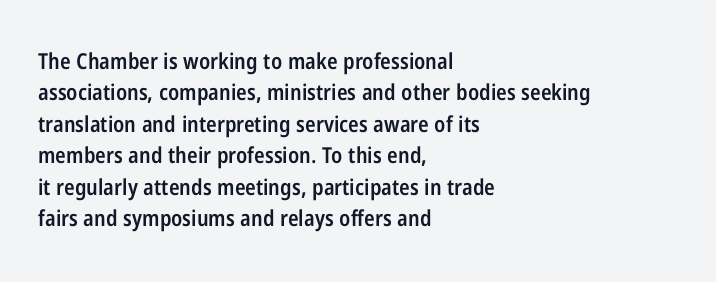
Q: Is the text bold? A: Semi-bold.
Q: Is the text italic (slanted)? A: No, it is upright.
Q: Is the text underlined? A: No.
Q: How is the paragraph aligned? A: Left-aligned.
Q: Is the spacing between letters normal or unusually wide? A: Normal.
Q: Is the spacing between lines tight, normal or loose? A: Normal.
